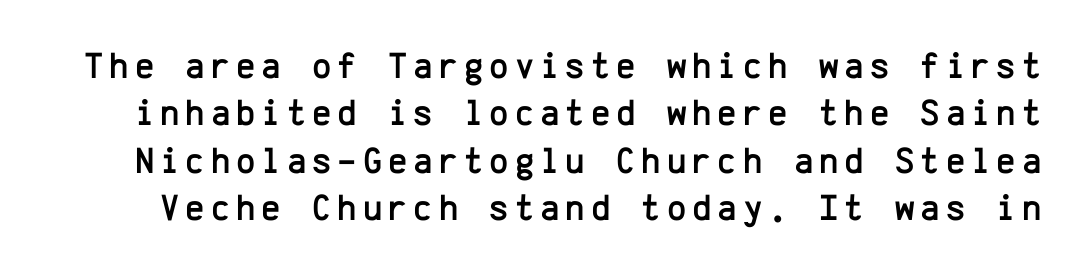
{"serif": "no", "italic": "no", "width": "normal", "stroke_contrast": "low", "x_height": "medium", "monospaced": "yes", "underline": "no", "line_spacing": "normal", "line_spacing_ratio": 1.28, "glyph_px": 37}
